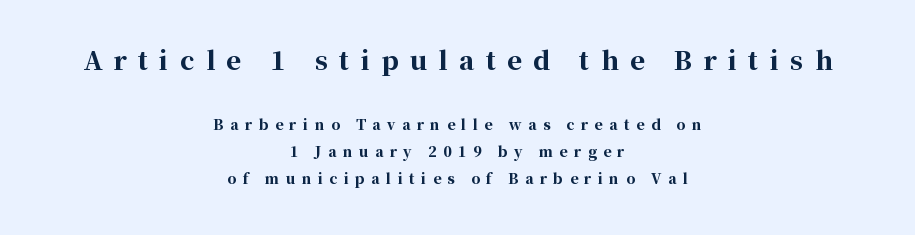
{"italic": "no", "bold": "yes", "underline": "no", "align": "center", "line_spacing": "loose", "line_spacing_ratio": 1.95, "letter_spacing": "wide", "letter_spacing_em": 0.46, "larger_block": "first", "size_ratio": 1.79, "glyph_px": 25}
